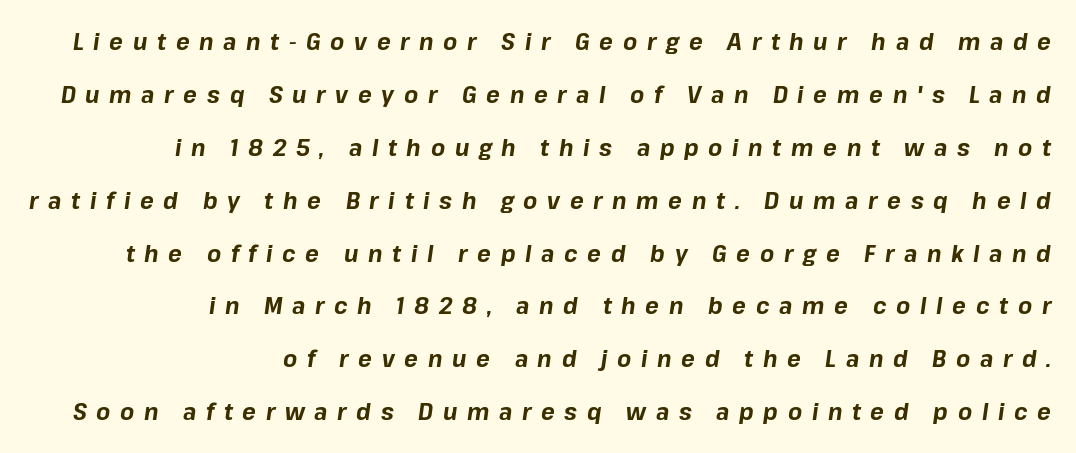
Typographic density is high because the face is bold. Does extra space separate the letters? Yes, quite a lot of it. Designer's note — italics engaged. Right-aligned paragraph, ragged on the left. Reading down the column, the eye jumps a long way to each next line. Anything drawn beneath the words? Only blank space.
